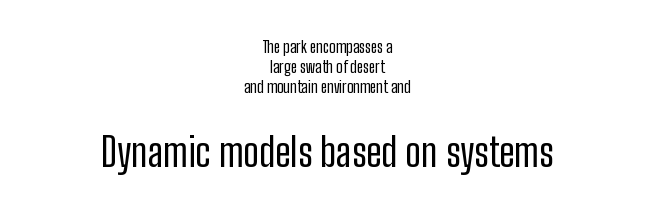
{"serif": "no", "italic": "no", "bold": "no", "weight": "regular", "width": "condensed", "stroke_contrast": "low", "x_height": "medium", "monospaced": "no", "underline": "no", "align": "center", "line_spacing": "normal", "line_spacing_ratio": 1.25, "letter_spacing": "normal", "letter_spacing_em": 0.0, "larger_block": "second", "size_ratio": 2.44, "glyph_px": 39}
